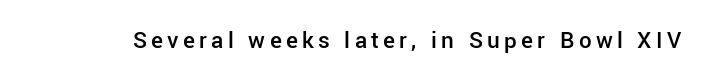
Q: Is the text bold? A: Semi-bold.
Q: Is the text italic (slanted)? A: No, it is upright.
Q: Is the text underlined? A: No.
